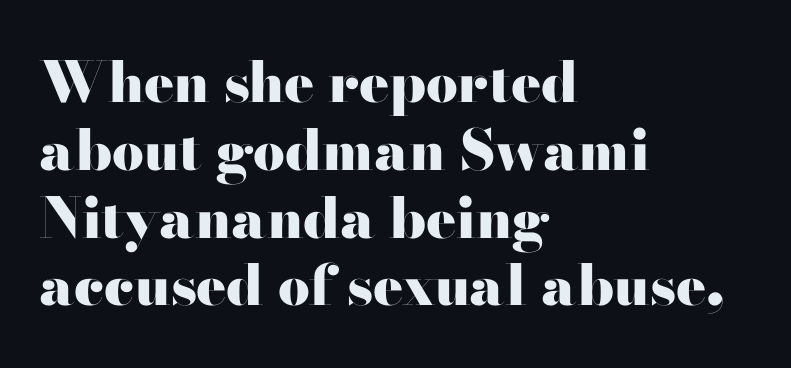
In CSS terms this would be text-align: left. Think of a printed novel: that variable character pitch is what you see here. Descender tails drop into unmarked territory. The font is running at its bold setting. A serif font was chosen for this passage. What stands out about the letter spacing? Nothing — it is the standard amount.
